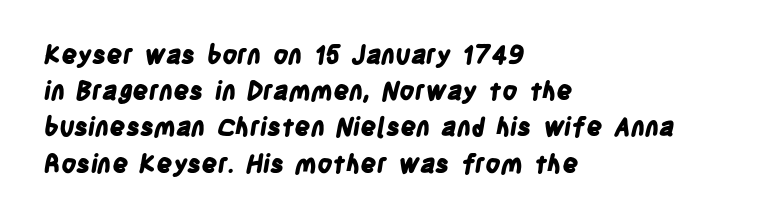
The image shows 25 px bold type; set left-aligned, normal line spacing (1.45x), normal letter spacing, not underlined.
